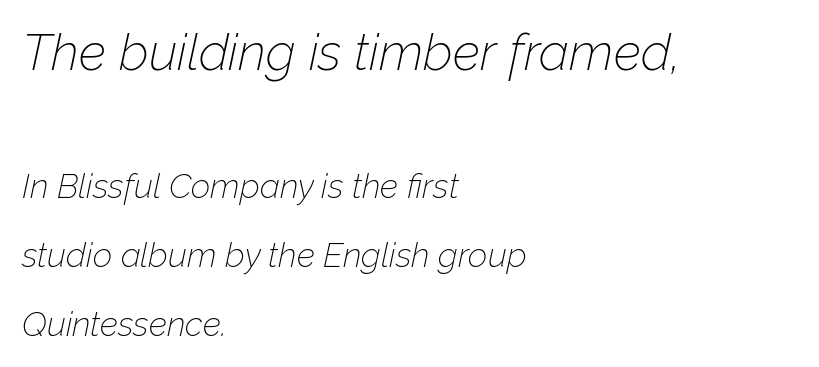
Does the bottom block carry the larger type? No, the top block does. The compositor pushed each line to the left boundary. One glance says open: line gaps are wider than usual. Default kerning and tracking; the words read as compact shapes.
